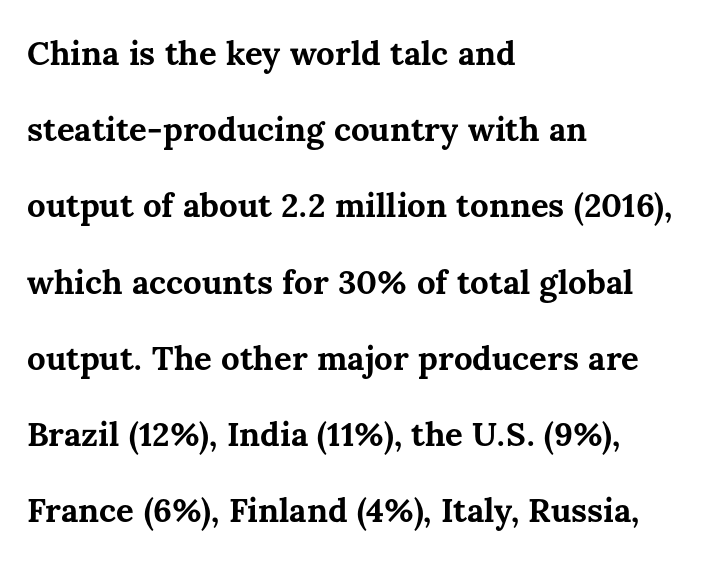
{"italic": "no", "bold": "yes", "weight": "bold", "width": "normal", "stroke_contrast": "medium", "x_height": "medium", "monospaced": "no", "underline": "no", "align": "left", "line_spacing": "loose", "line_spacing_ratio": 2.31, "letter_spacing": "normal", "letter_spacing_em": 0.0, "glyph_px": 33}
